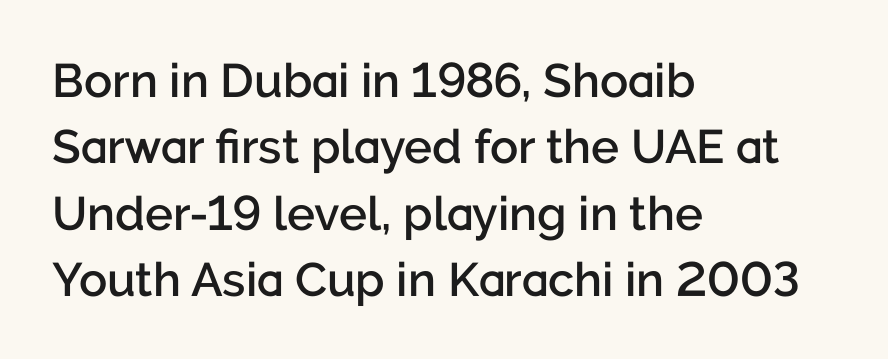
The image shows 47 px semibold sans-serif type, upright; set left-aligned, normal line spacing (1.41x), normal letter spacing, not underlined; low stroke contrast and a medium x-height.
